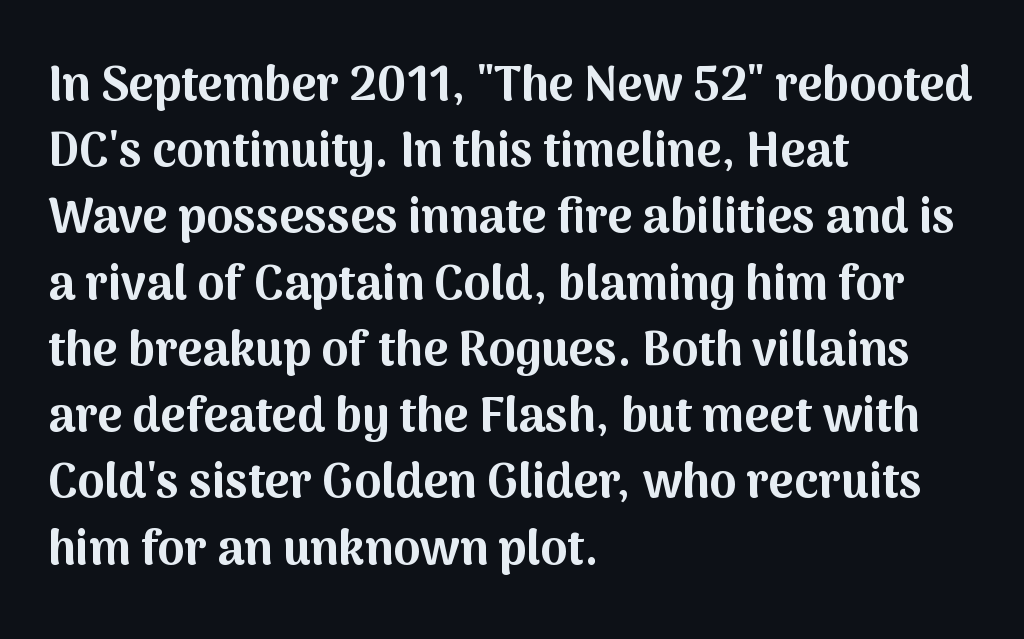
{"serif": "no", "italic": "no", "bold": "yes", "weight": "bold", "width": "normal", "stroke_contrast": "medium", "x_height": "medium", "monospaced": "no", "underline": "no", "align": "left", "line_spacing": "normal", "line_spacing_ratio": 1.38, "letter_spacing": "normal", "letter_spacing_em": 0.0, "glyph_px": 48}
